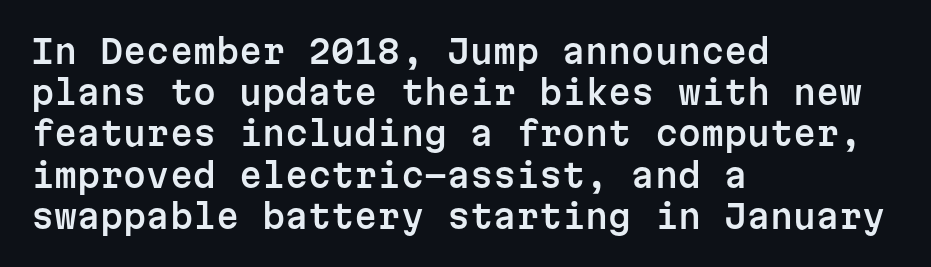
Q: Is the text italic (slanted)? A: No, it is upright.
Q: Is the typeface a serif or a sans-serif typeface? A: Sans-serif.
Q: Is the text underlined? A: No.
Q: How is the paragraph aligned? A: Left-aligned.
Q: Is the spacing between letters normal or unusually wide? A: Normal.
Q: Is the spacing between lines tight, normal or loose? A: Normal.
Q: Width (condensed, normal, or wide)? A: Normal.
Q: Stroke contrast? A: Low.
Q: x-height? A: Medium.
Q: Monospaced? A: Yes.
